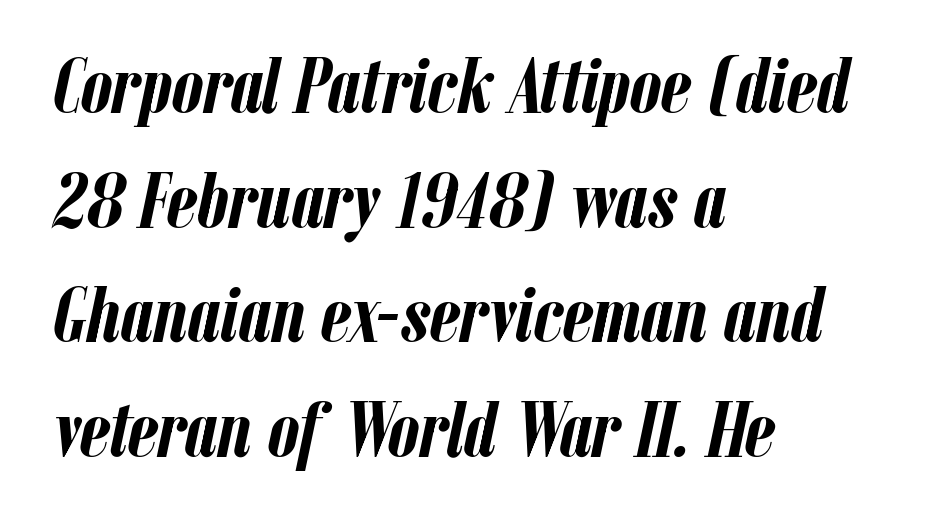
The characters look thick and weighty, a clear bold. Decoration check: the copy has no underline. Tracking here is standard; glyphs follow each other at the usual distance. Honestly, the row spacing looks completely unremarkable.
